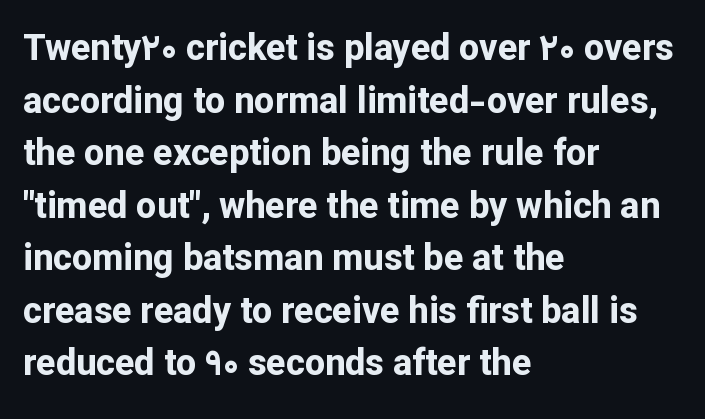
Evenly set lines give the paragraph a standard silhouette. Note: no serifs on the glyphs. The axis of the letterforms is exactly vertical. The typesetter chose a ragged-right arrangement here. Descenders hang freely into open space. A full-strength bold gives these letters their thick strokes.
